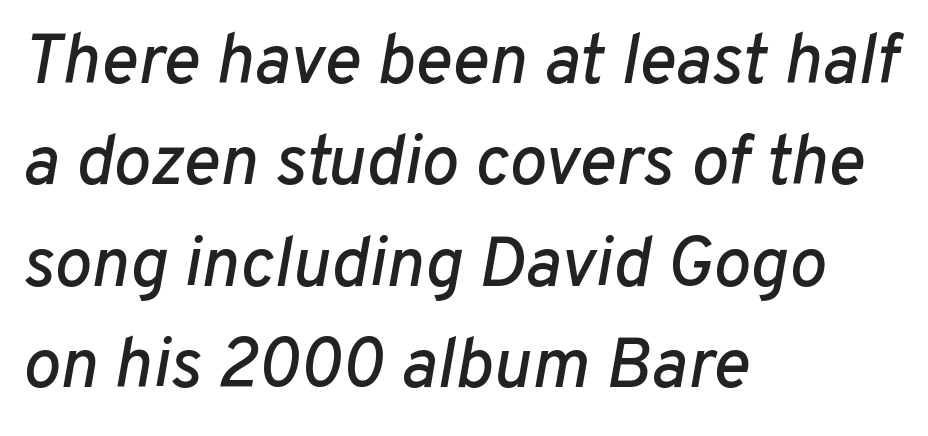
The image shows 70 px text type, italic (leaning right); set left-aligned, normal line spacing (1.45x), normal letter spacing, not underlined; low stroke contrast and a medium x-height.
